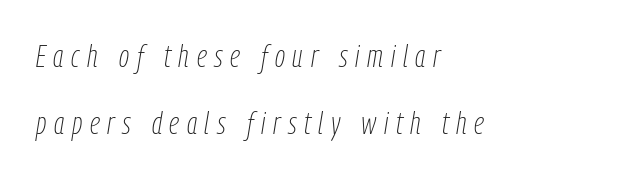
The letters advance in unequal steps, a hallmark of proportional type. A light-to-regular cut is what we see here. The text block is weighted toward the left margin, trailing off unevenly rightward. Compared with typical body copy, the letter spacing here is much looser. Underline: absent. Designer's note — italics engaged.
